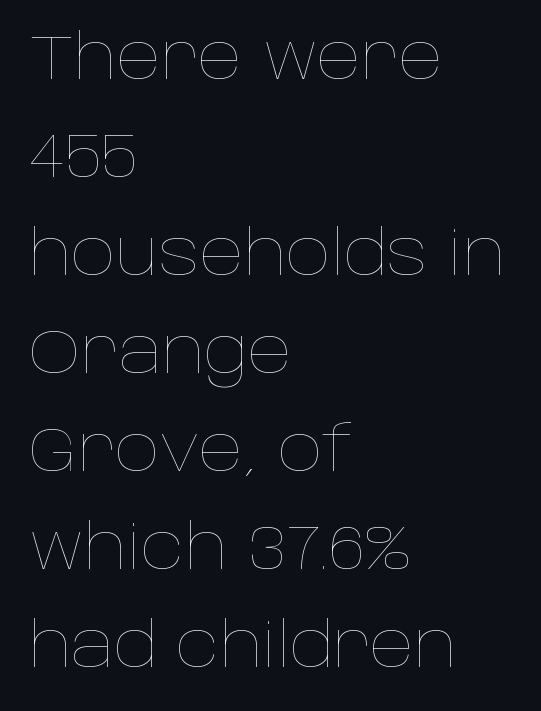
Glance below the letters and you will spot only blank space. Which margin do the lines hug? The left one — the right edge is uneven. Upright lettering throughout. The horizontal fit of the characters is conventional and even. The letters advance in unequal steps, a hallmark of proportional type. Baseline-to-baseline distance is the conventional proportion of letter height.
